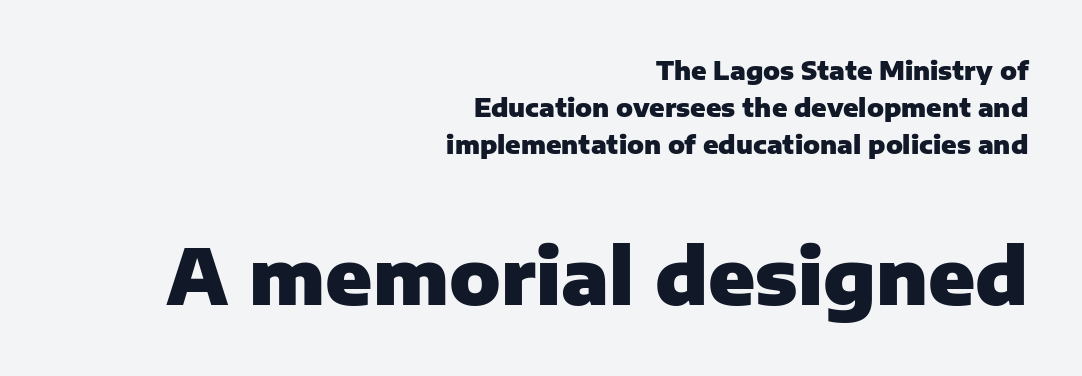
{"serif": "no", "italic": "no", "bold": "yes", "weight": "heavy", "width": "normal", "stroke_contrast": "low", "x_height": "medium", "monospaced": "no", "underline": "no", "align": "right", "line_spacing": "normal", "line_spacing_ratio": 1.48, "letter_spacing": "normal", "letter_spacing_em": 0.0, "larger_block": "second", "size_ratio": 3.04, "glyph_px": 76}
